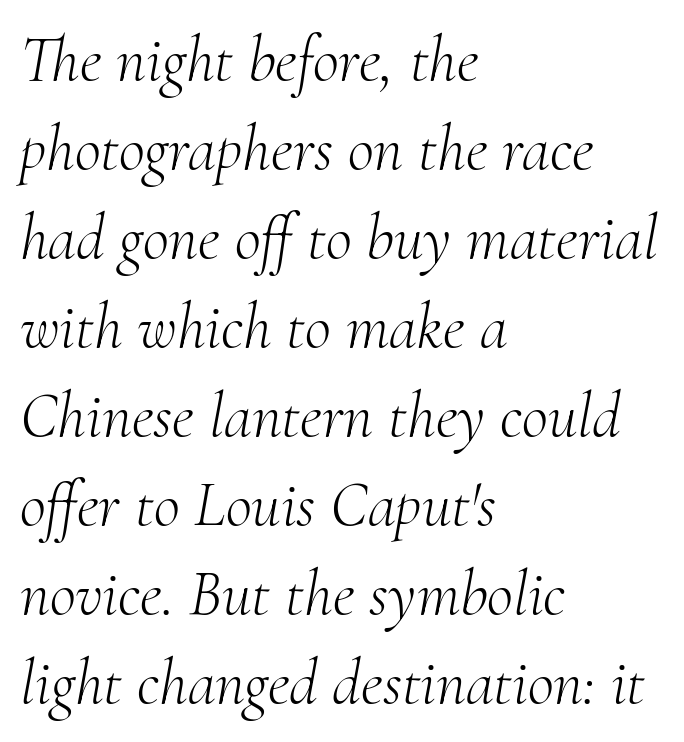
The area under the type is left untouched. Is this a fixed-width face? No — the glyphs have proportional, varying widths. If you drew a line through each stem, it would be angled. Students, observe: this is what conventionally led text looks like. The gaps between neighbouring characters are ordinary and unremarkable. The paragraph shown leans on its left margin.
